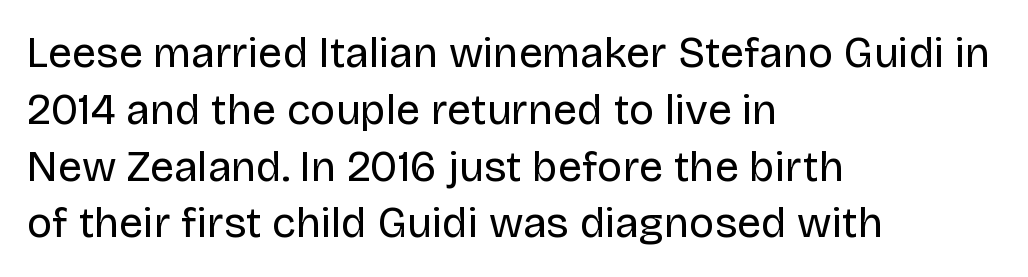
{"serif": "no", "italic": "no", "bold": "no", "weight": "regular", "width": "normal", "stroke_contrast": "low", "x_height": "large", "monospaced": "no", "underline": "no", "align": "left", "line_spacing": "normal", "line_spacing_ratio": 1.32, "letter_spacing": "normal", "letter_spacing_em": 0.0, "glyph_px": 43}
